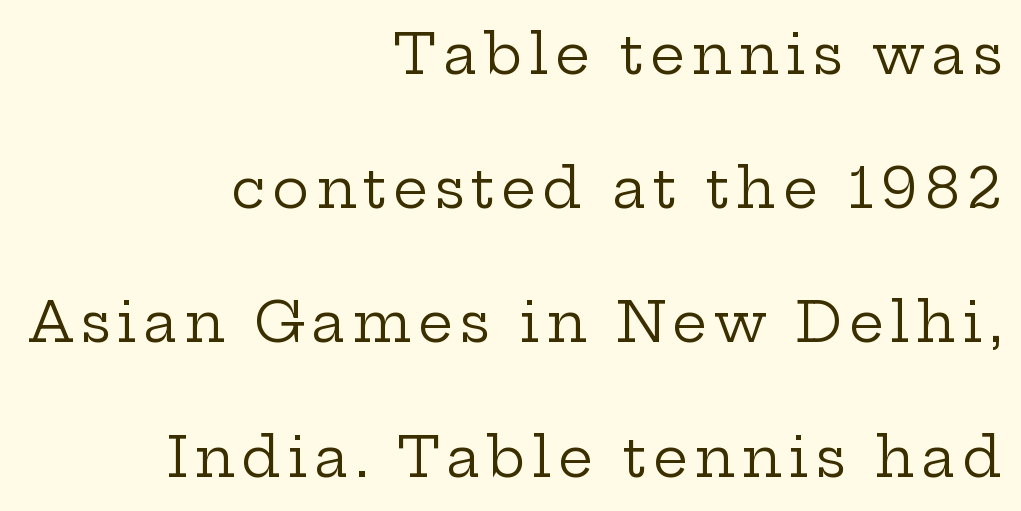
The image shows 55 px regular-weight, wide serif type, upright; set right-aligned, loose line spacing (2.44x), not underlined; low stroke contrast and a medium x-height.
